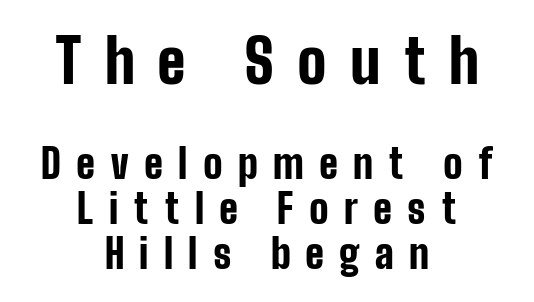
Q: Is the text bold? A: Yes.
Q: Is the text italic (slanted)? A: No, it is upright.
Q: Is the typeface a serif or a sans-serif typeface? A: Sans-serif.
Q: Is the text underlined? A: No.
Q: How is the paragraph aligned? A: Centered.
Q: Is the spacing between letters normal or unusually wide? A: Unusually wide.
Q: Is the spacing between lines tight, normal or loose? A: Tight.
Q: Which block of text is set in a larger size, the first (top) or the second (bottom)? A: The first (top) one.
Q: Width (condensed, normal, or wide)? A: Condensed.
Q: Stroke contrast? A: Low.
Q: x-height? A: Medium.
Q: Monospaced? A: No.
